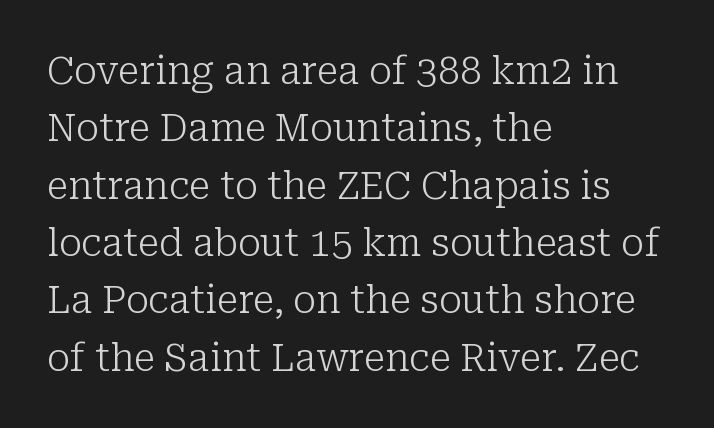
Q: Is the text bold? A: No.
Q: Is the text italic (slanted)? A: No, it is upright.
Q: Is the typeface a serif or a sans-serif typeface? A: Serif.
Q: Is the text underlined? A: No.
Q: How is the paragraph aligned? A: Left-aligned.
Q: Is the spacing between letters normal or unusually wide? A: Normal.
Q: Is the spacing between lines tight, normal or loose? A: Normal.
Q: Width (condensed, normal, or wide)? A: Normal.
Q: Stroke contrast? A: Low.
Q: x-height? A: Medium.
Q: Monospaced? A: No.
